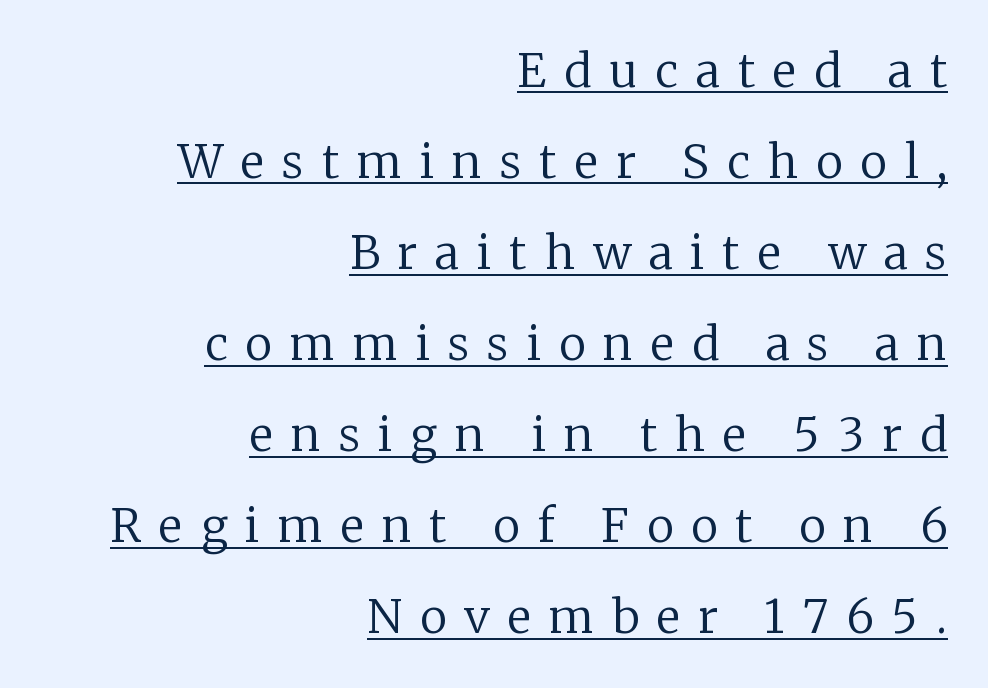
Q: Is the text bold? A: No.
Q: Is the text italic (slanted)? A: No, it is upright.
Q: Is the typeface a serif or a sans-serif typeface? A: Serif.
Q: Is the text underlined? A: Yes.
Q: How is the paragraph aligned? A: Right-aligned.
Q: Is the spacing between letters normal or unusually wide? A: Unusually wide.
Q: Is the spacing between lines tight, normal or loose? A: Loose.
Q: Width (condensed, normal, or wide)? A: Normal.
Q: Stroke contrast? A: Low.
Q: x-height? A: Medium.
Q: Monospaced? A: No.
